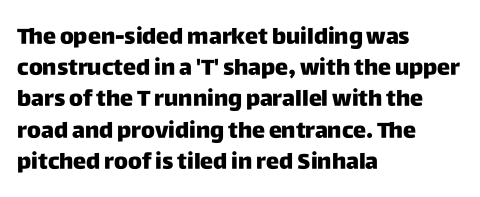
The image shows 22 px text type, upright; set left-aligned, normal line spacing (1.42x), normal letter spacing, not underlined.
